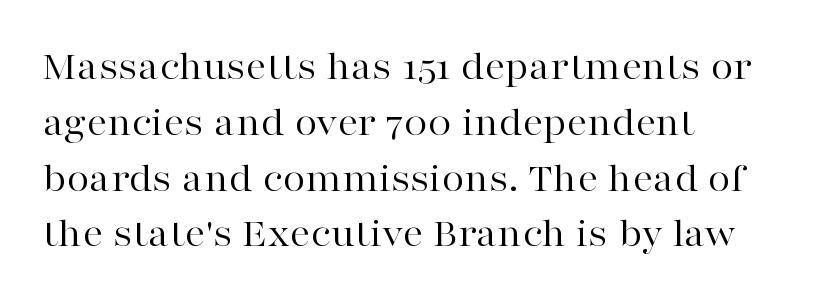
Is the type heavy? It reads as light-to-regular instead. Italic: no, the glyphs are upright roman. Reading down the column, the eye jumps a familiar distance to each next line. Is this a fixed-width face? No — the glyphs have proportional, varying widths. Left-aligned paragraph, ragged on the right.
